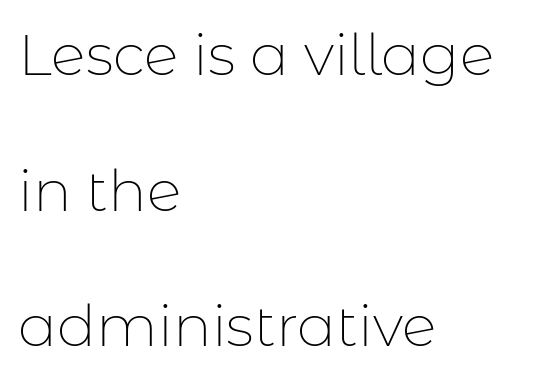
{"serif": "no", "italic": "no", "bold": "no", "weight": "thin", "width": "normal", "stroke_contrast": "low", "x_height": "medium", "monospaced": "no", "underline": "no", "align": "left", "line_spacing": "loose", "line_spacing_ratio": 2.34, "letter_spacing": "normal", "letter_spacing_em": 0.0, "glyph_px": 58}
